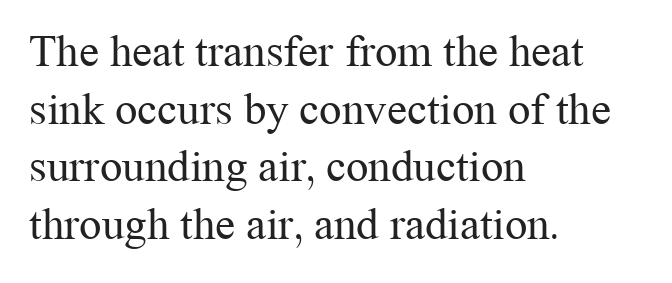
Nothing heavy about these letters — not bold at all. What kind of face is this? One with serifs. The letters advance in unequal steps, a hallmark of proportional type. Nobody drew a line under any word here.
